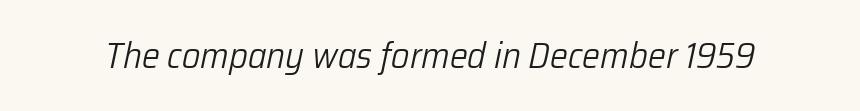
The image shows 36 px light type, italic (leaning right); set normal letter spacing, not underlined; low stroke contrast and a medium x-height.
